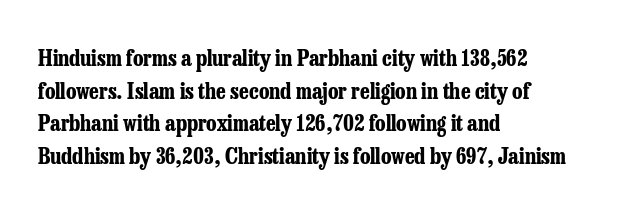
The image shows 22 px bold type, upright; set left-aligned, normal line spacing (1.48x), normal letter spacing, not underlined.
